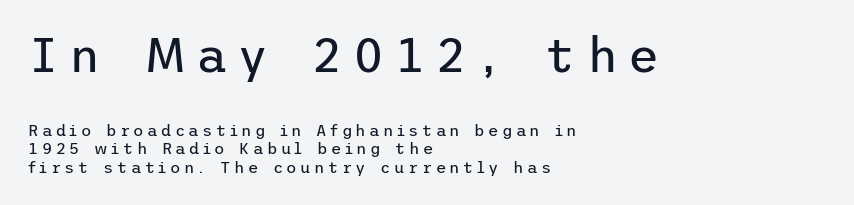
The image shows 48 px regular-weight sans-serif type, upright; set left-aligned, tight line spacing (1.14x), unusually wide letter spacing (+0.21 em), not underlined; the first (top) block is 3.0x larger; low stroke contrast and a medium x-height.
